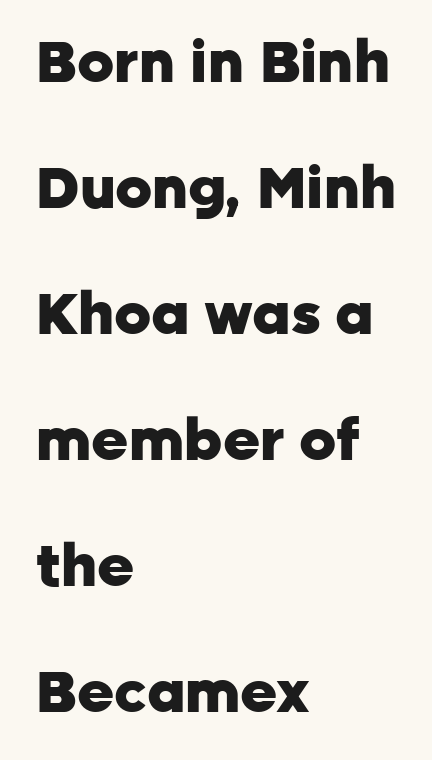
The image shows 57 px heavy sans-serif type, upright; set left-aligned, loose line spacing (2.21x), normal letter spacing, not underlined; low stroke contrast and a medium x-height.
